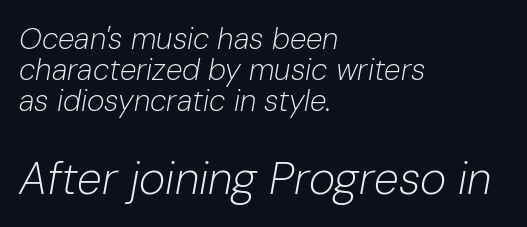
{"italic": "yes", "lean": "right", "slant_degrees": 10, "bold": "no", "weight": "light", "width": "normal", "stroke_contrast": "low", "x_height": "medium", "monospaced": "no", "underline": "no", "align": "left", "line_spacing": "tight", "line_spacing_ratio": 1.04, "letter_spacing": "normal", "letter_spacing_em": 0.0, "larger_block": "second", "size_ratio": 1.5, "glyph_px": 45}
